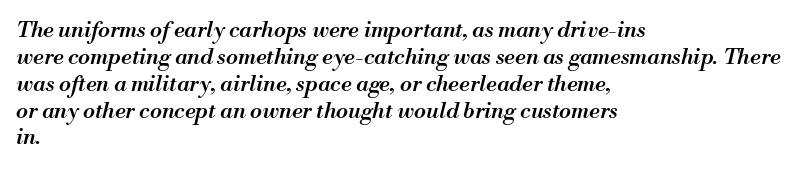
Q: Is the text bold? A: Semi-bold.
Q: Is the text italic (slanted)? A: Yes, it leans right by about 13 degrees.
Q: Is the text underlined? A: No.
Q: How is the paragraph aligned? A: Left-aligned.
Q: Is the spacing between letters normal or unusually wide? A: Normal.
